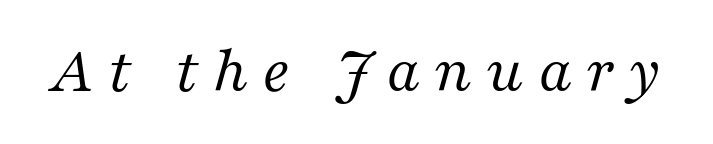
The image shows 66 px regular-weight serif type, italic (leaning right); set unusually wide letter spacing (+0.21 em), not underlined; medium stroke contrast and a medium x-height.
